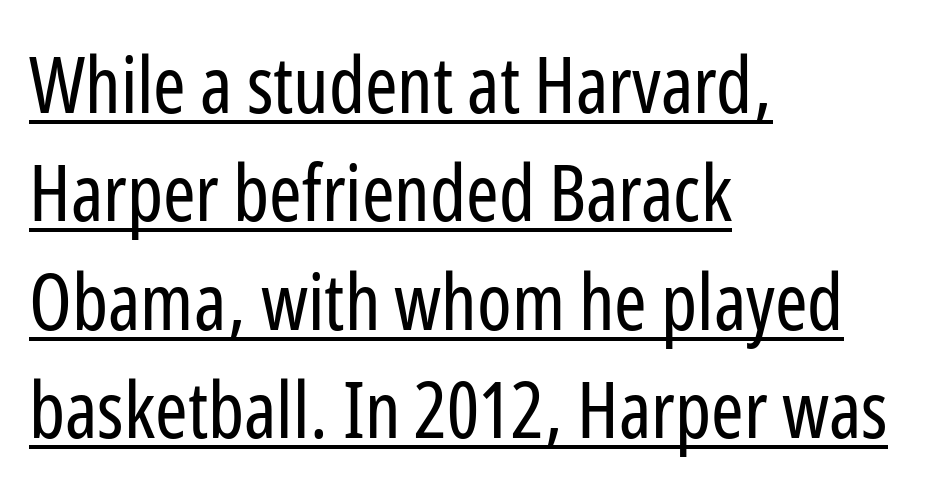
The image shows 78 px regular-weight, condensed sans-serif type, upright; set left-aligned, normal line spacing (1.39x), normal letter spacing, underlined; low stroke contrast and a medium x-height.
